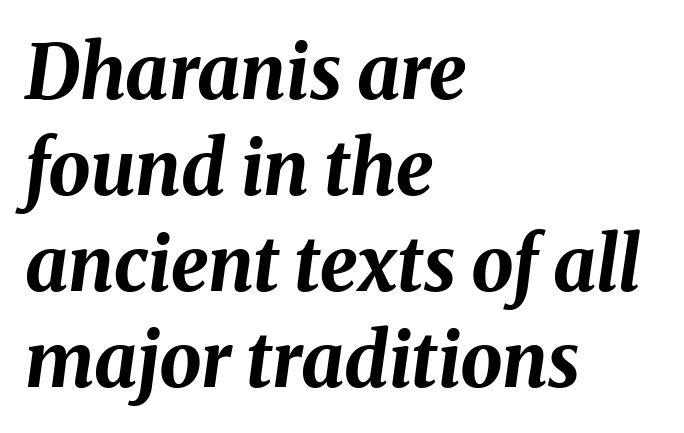
The image shows 75 px bold type, italic (leaning right); set left-aligned, normal line spacing (1.28x), normal letter spacing, not underlined; medium stroke contrast and a medium x-height.
